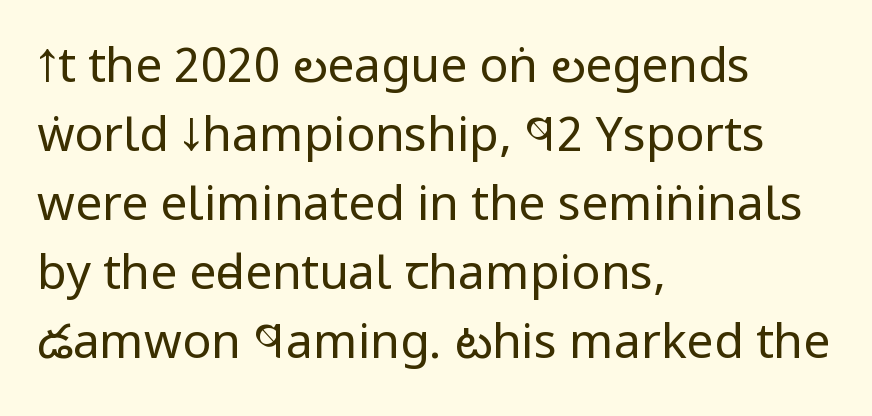
Q: Is the text bold? A: No.
Q: Is the text italic (slanted)? A: No, it is upright.
Q: Is the typeface a serif or a sans-serif typeface? A: Sans-serif.
Q: Is the text underlined? A: No.
Q: How is the paragraph aligned? A: Left-aligned.
Q: Is the spacing between letters normal or unusually wide? A: Normal.
Q: Is the spacing between lines tight, normal or loose? A: Normal.
Q: Width (condensed, normal, or wide)? A: Condensed.
Q: Stroke contrast? A: Low.
Q: x-height? A: Large.
Q: Monospaced? A: No.
